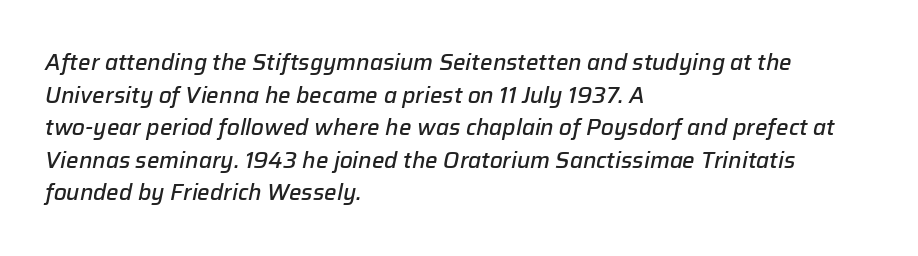
The font's italic variant was chosen for this text. The lines in this sample share a left origin and differ only in where they stop. Decoration check: the copy has no underline. What weight is shown? A semibold, between regular and bold. This sample keeps an unexceptional amount of space between lines.
